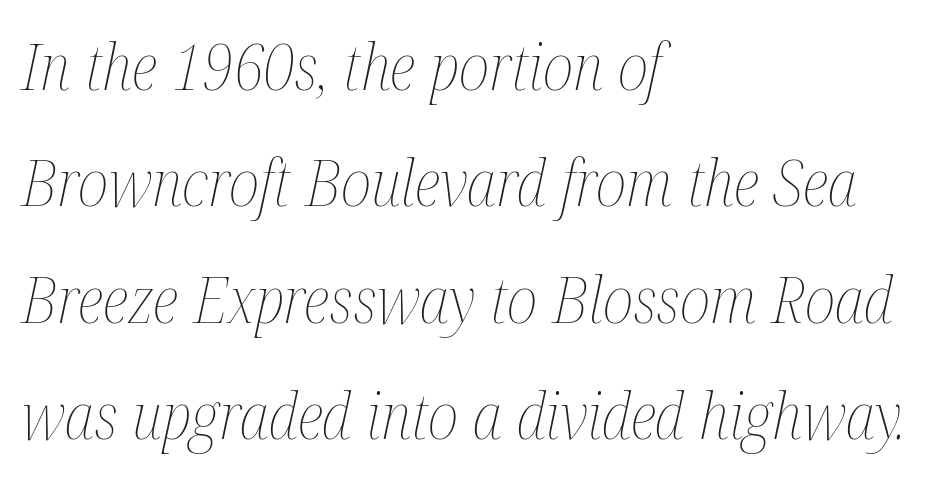
Standard letterfit; no display-style spreading of the glyphs. Leftover space on each line is placed entirely after the last word. The words here are not underlined. The letters are slanted; this is an italic face. The letterforms sit at book weight or below.
